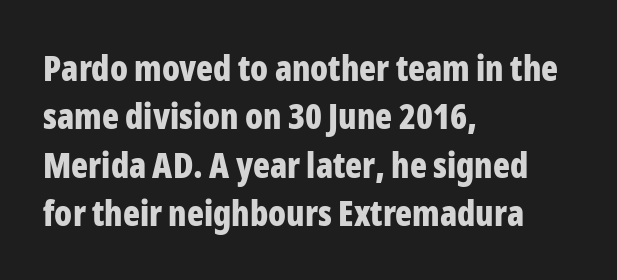
Q: Is the text bold? A: Yes.
Q: Is the text italic (slanted)? A: No, it is upright.
Q: Is the typeface a serif or a sans-serif typeface? A: Sans-serif.
Q: Is the text underlined? A: No.
Q: How is the paragraph aligned? A: Left-aligned.
Q: Is the spacing between letters normal or unusually wide? A: Normal.
Q: Is the spacing between lines tight, normal or loose? A: Normal.
Q: Width (condensed, normal, or wide)? A: Condensed.
Q: Stroke contrast? A: Low.
Q: x-height? A: Medium.
Q: Monospaced? A: No.
